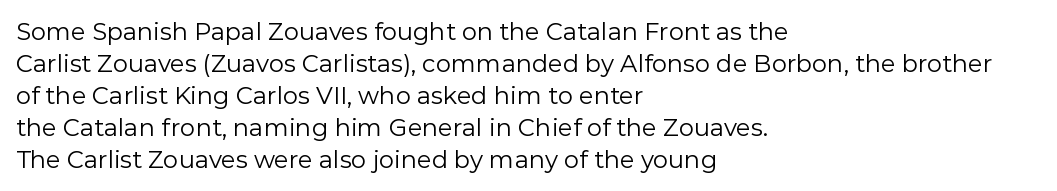
{"italic": "no", "bold": "no", "underline": "no", "align": "left", "line_spacing": "normal", "line_spacing_ratio": 1.33, "letter_spacing": "normal", "letter_spacing_em": 0.0, "glyph_px": 24}
